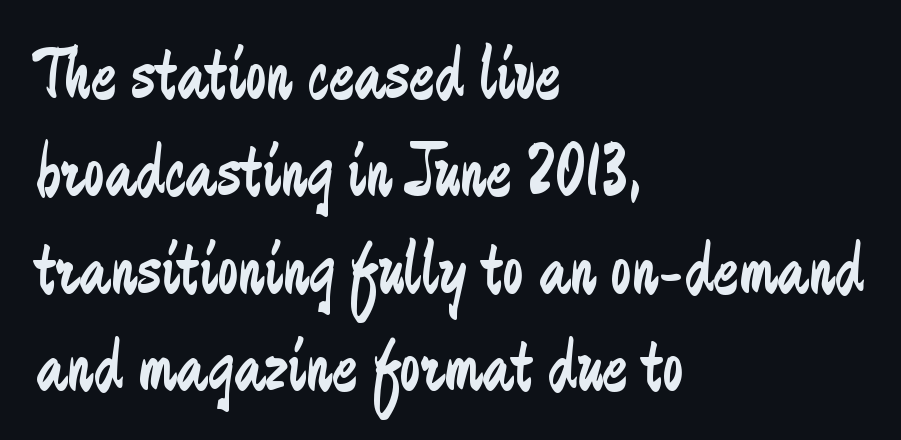
{"serif": "no", "bold": "no", "weight": "regular", "width": "condensed", "stroke_contrast": "low", "x_height": "medium", "monospaced": "no", "underline": "no", "align": "left", "line_spacing": "normal", "line_spacing_ratio": 1.3, "letter_spacing": "normal", "letter_spacing_em": 0.0, "glyph_px": 75}
